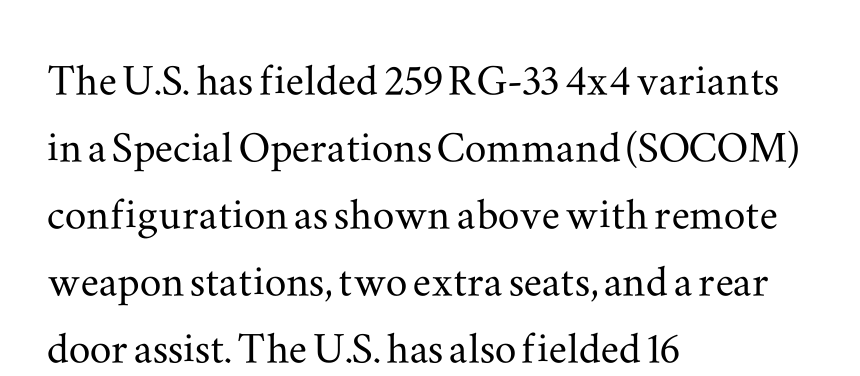
{"serif": "yes", "italic": "no", "width": "wide", "stroke_contrast": "medium", "x_height": "small", "monospaced": "no", "underline": "no", "align": "left", "line_spacing_ratio": 1.24, "letter_spacing": "normal", "letter_spacing_em": 0.0, "glyph_px": 54}
